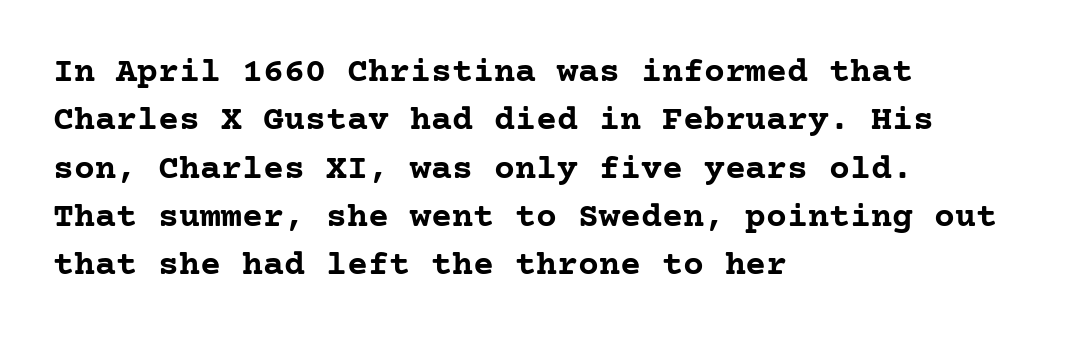
Q: Is the text bold? A: Yes.
Q: Is the text italic (slanted)? A: No, it is upright.
Q: Is the typeface a serif or a sans-serif typeface? A: Serif.
Q: Is the text underlined? A: No.
Q: How is the paragraph aligned? A: Left-aligned.
Q: Is the spacing between letters normal or unusually wide? A: Normal.
Q: Is the spacing between lines tight, normal or loose? A: Normal.
Q: Width (condensed, normal, or wide)? A: Normal.
Q: Stroke contrast? A: Low.
Q: x-height? A: Medium.
